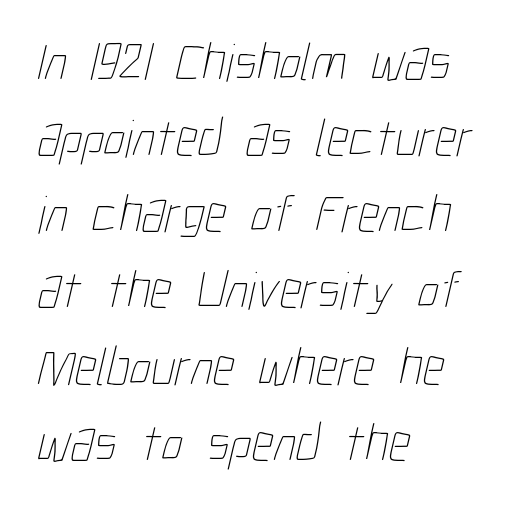
Q: Is the text bold? A: No.
Q: Is the text underlined? A: No.
Q: How is the paragraph aligned? A: Left-aligned.
Q: Is the spacing between letters normal or unusually wide? A: Normal.
Q: Is the spacing between lines tight, normal or loose? A: Normal.
Q: Width (condensed, normal, or wide)? A: Condensed.
Q: Stroke contrast? A: Low.
Q: x-height? A: Medium.
Q: Monospaced? A: No.
